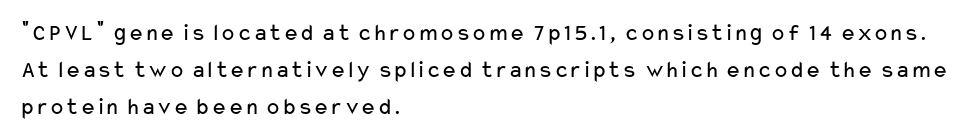
The image shows 24 px text type, upright; set left-aligned, normal line spacing (1.55x), normal letter spacing, not underlined.
